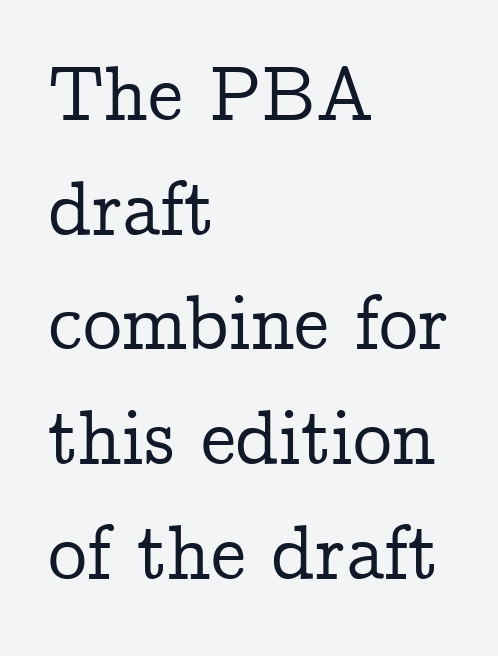
Q: Is the text italic (slanted)? A: No, it is upright.
Q: Is the typeface a serif or a sans-serif typeface? A: Serif.
Q: Is the text underlined? A: No.
Q: How is the paragraph aligned? A: Left-aligned.
Q: Is the spacing between letters normal or unusually wide? A: Normal.
Q: Is the spacing between lines tight, normal or loose? A: Normal.
Q: Width (condensed, normal, or wide)? A: Normal.
Q: Stroke contrast? A: Low.
Q: x-height? A: Medium.
Q: Monospaced? A: No.
